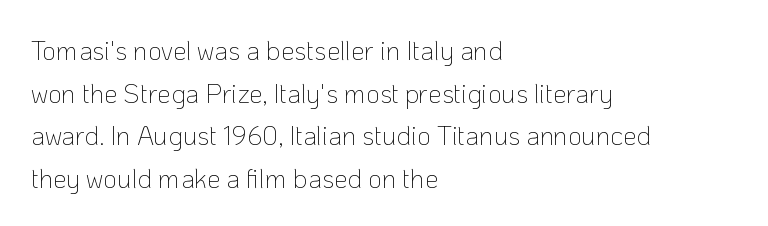
The image shows 27 px text type, upright; set left-aligned, normal line spacing (1.58x), normal letter spacing, not underlined.
